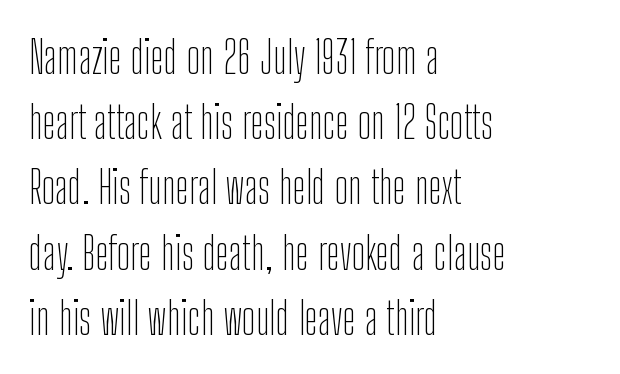
{"serif": "no", "italic": "no", "bold": "no", "weight": "thin", "width": "condensed", "stroke_contrast": "low", "x_height": "medium", "monospaced": "no", "underline": "no", "align": "left", "line_spacing": "normal", "line_spacing_ratio": 1.45, "letter_spacing": "normal", "letter_spacing_em": 0.0, "glyph_px": 45}
